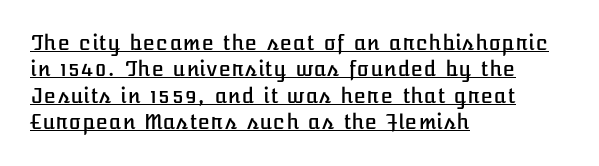
Q: Is the text italic (slanted)? A: No, it is upright.
Q: Is the text underlined? A: Yes.
Q: How is the paragraph aligned? A: Left-aligned.
Q: Is the spacing between letters normal or unusually wide? A: Normal.
Q: Is the spacing between lines tight, normal or loose? A: Normal.
